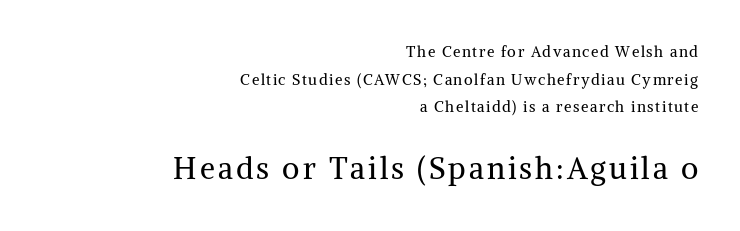
{"serif": "yes", "italic": "no", "bold": "no", "weight": "regular", "width": "normal", "stroke_contrast": "medium", "x_height": "medium", "monospaced": "no", "underline": "no", "align": "right", "line_spacing_ratio": 1.85, "larger_block": "second", "size_ratio": 2.0, "glyph_px": 30}
